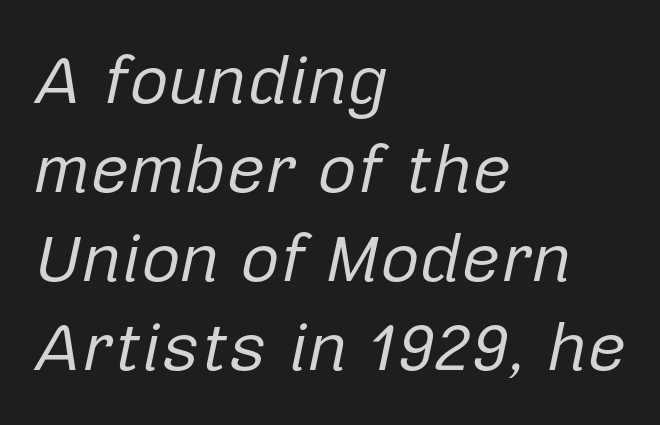
The typography opts for an oblique posture over an upright one. The line texture is even and compact thanks to regular tracking. The baseline area is clear. These lines sit exactly where default settings would place them. Stroke mass is kept to a normal reading level or below.
